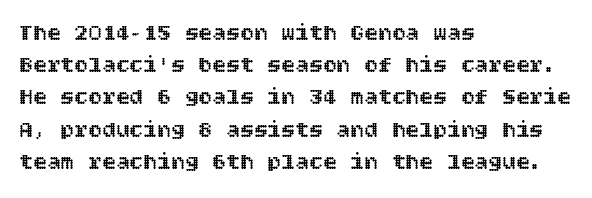
Does the leading feel generous? No, just average. The paragraph shown leans on its left margin. The string is rendered with underlining switched off. Here the glyphs are tracked normally, forming tight word shapes. The font's upright variant was chosen for this text.
